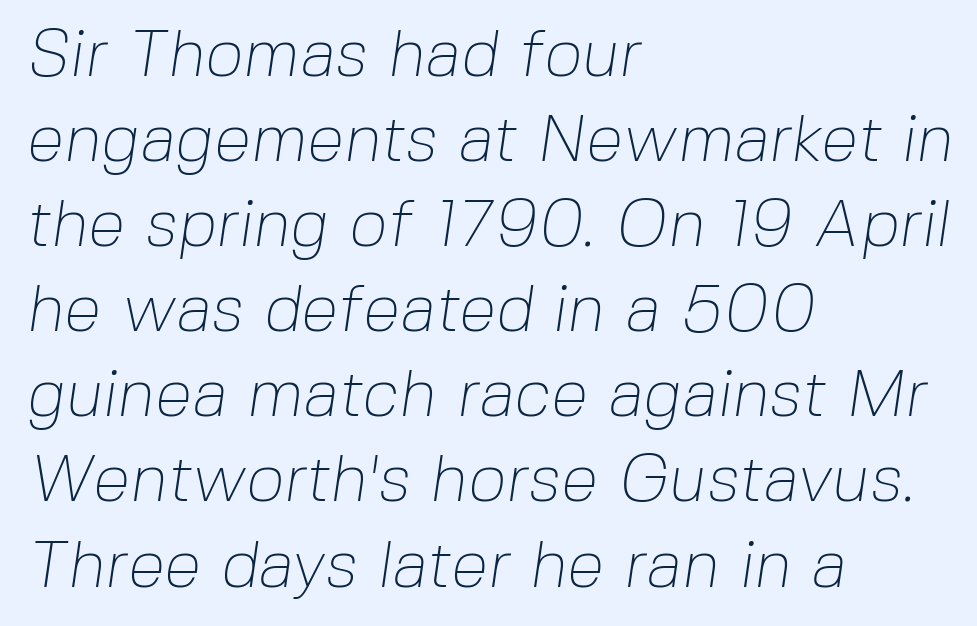
The image shows 67 px thin sans-serif type; set left-aligned, normal line spacing (1.27x), normal letter spacing, not underlined; low stroke contrast and a medium x-height.
